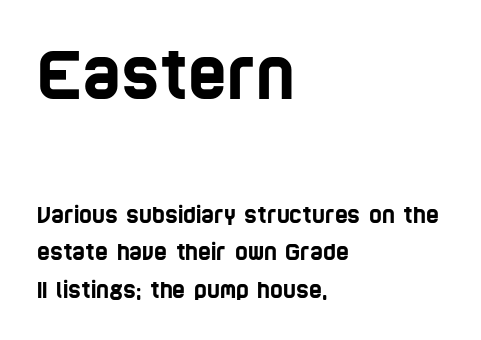
Nobody drew a line under any word here. Compare the two chunks: the upper has the greater cap height. Horizontally, the lines are justified to the leading edge only. Leading: standard.
